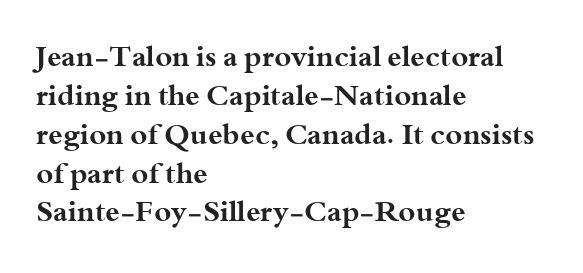
Line starts are locked; line ends wander. A typesetter would call this proportional, since set widths differ per character. Nope, not italic — everything's standing straight. Its strokes are broad and dark, the hallmark of bold type. If you measured baseline to baseline, you'd find a middling distance.
